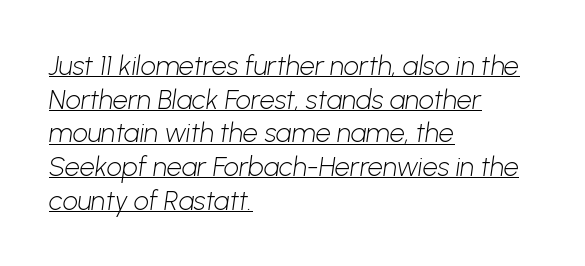
{"bold": "no", "underline": "yes", "align": "left", "line_spacing": "normal", "line_spacing_ratio": 1.25, "letter_spacing": "normal", "letter_spacing_em": 0.0, "glyph_px": 27}
